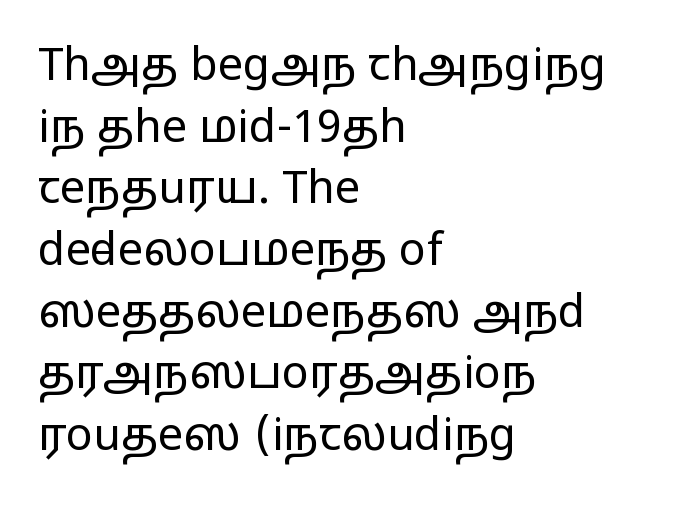
The image shows 45 px regular-weight, wide sans-serif type, upright; set left-aligned, normal line spacing (1.37x), normal letter spacing, not underlined; low stroke contrast and a medium x-height.
